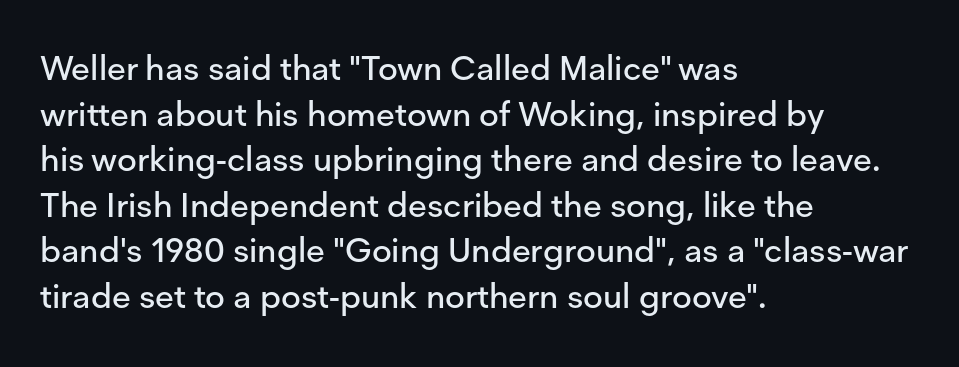
The image shows 34 px sans-serif type, upright; set left-aligned, normal line spacing (1.34x), normal letter spacing, not underlined; low stroke contrast and a medium x-height.
